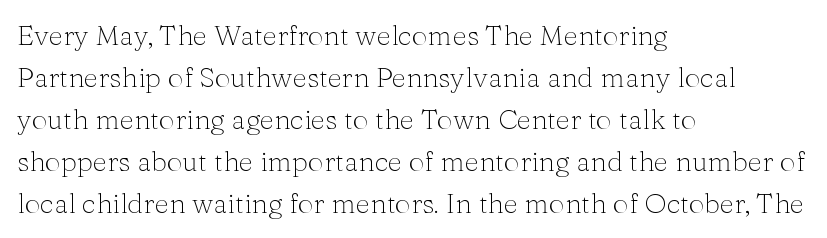
The image shows 28 px light serif type, upright; set left-aligned, normal line spacing (1.5x), normal letter spacing, not underlined; medium stroke contrast and a medium x-height.
